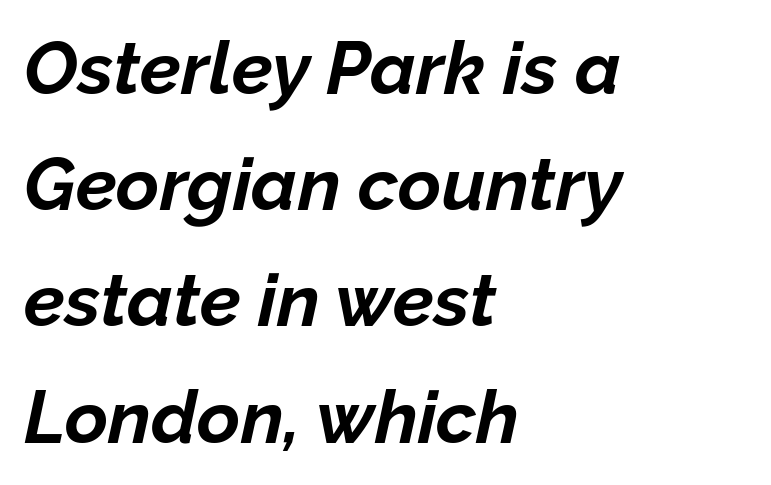
Q: Is the text bold? A: Yes.
Q: Is the text italic (slanted)? A: Yes, it leans right by about 12 degrees.
Q: Is the text underlined? A: No.
Q: How is the paragraph aligned? A: Left-aligned.
Q: Is the spacing between letters normal or unusually wide? A: Normal.
Q: Is the spacing between lines tight, normal or loose? A: Normal.
Q: Width (condensed, normal, or wide)? A: Normal.
Q: Stroke contrast? A: Low.
Q: x-height? A: Medium.
Q: Monospaced? A: No.
